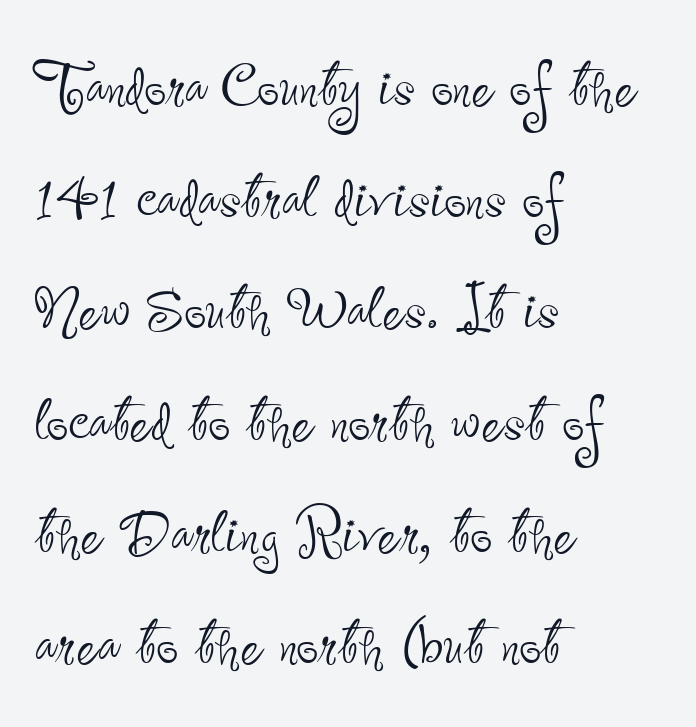
Leading: standard. Is the letter spacing exaggerated? No — it looks like the ordinary default. The characters are drawn with everyday or finer stroke widths. I'd call this a sans setting — the letters go barefoot. These lines stack with their left ends in a neat column.
